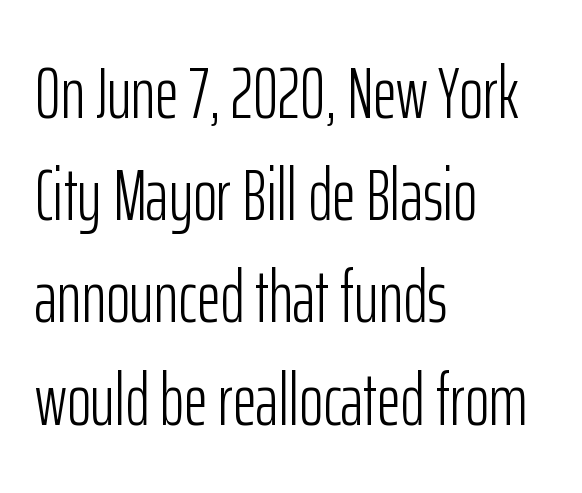
{"serif": "no", "italic": "no", "bold": "no", "weight": "light", "width": "condensed", "stroke_contrast": "low", "x_height": "medium", "monospaced": "no", "underline": "no", "align": "left", "line_spacing": "normal", "line_spacing_ratio": 1.4, "letter_spacing": "normal", "letter_spacing_em": 0.0, "glyph_px": 73}
